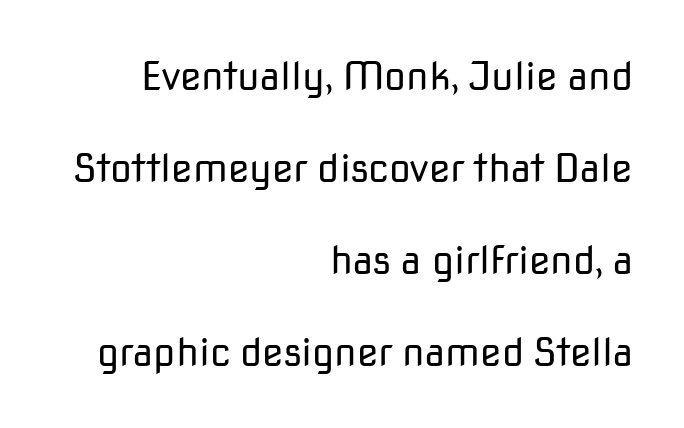
Q: Is the text bold? A: No.
Q: Is the text italic (slanted)? A: No, it is upright.
Q: Is the typeface a serif or a sans-serif typeface? A: Sans-serif.
Q: Is the text underlined? A: No.
Q: How is the paragraph aligned? A: Right-aligned.
Q: Is the spacing between letters normal or unusually wide? A: Normal.
Q: Is the spacing between lines tight, normal or loose? A: Loose.
Q: Width (condensed, normal, or wide)? A: Normal.
Q: Stroke contrast? A: Low.
Q: x-height? A: Medium.
Q: Monospaced? A: No.
